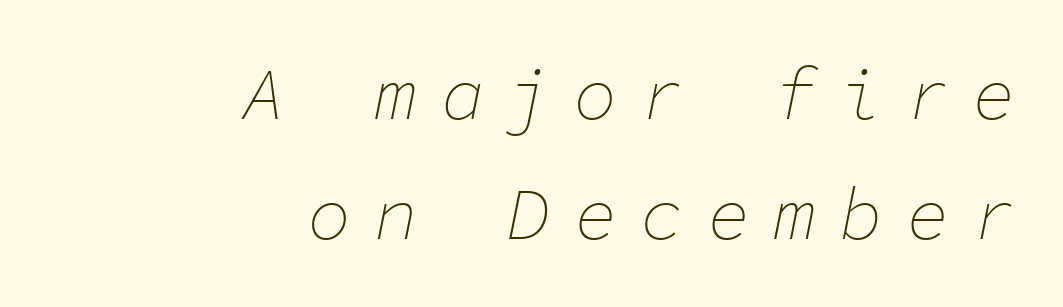
{"italic": "yes", "lean": "right", "slant_degrees": 11, "bold": "no", "weight": "thin", "width": "normal", "stroke_contrast": "low", "x_height": "medium", "monospaced": "yes", "underline": "no", "align": "right", "line_spacing": "normal", "line_spacing_ratio": 1.65, "letter_spacing": "wide", "letter_spacing_em": 0.31, "glyph_px": 73}
